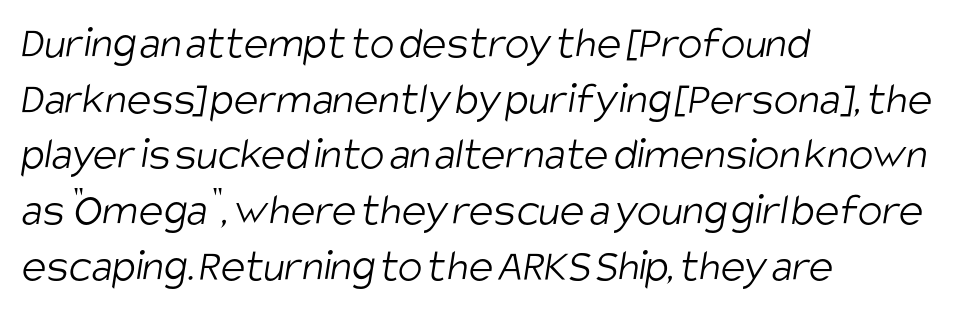
Q: Is the text bold? A: No.
Q: Is the typeface a serif or a sans-serif typeface? A: Sans-serif.
Q: Is the text underlined? A: No.
Q: How is the paragraph aligned? A: Left-aligned.
Q: Is the spacing between letters normal or unusually wide? A: Normal.
Q: Width (condensed, normal, or wide)? A: Condensed.
Q: Stroke contrast? A: Low.
Q: x-height? A: Large.
Q: Monospaced? A: No.
